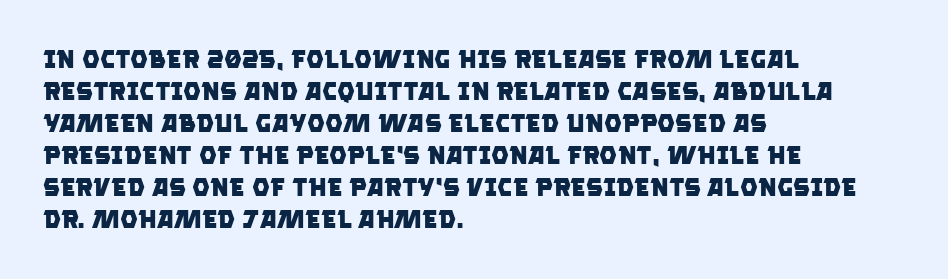
How are the letters spaced? Ordinarily, with no added tracking. Just letters on the line, the space beneath them empty. Compared with an ordinary text face, these strokes are far heavier — a full bold. All the whitespace from short lines collects on the right.
